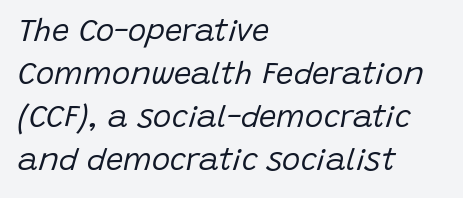
The image shows 31 px regular-weight type, italic (leaning right); set left-aligned, normal line spacing (1.39x), normal letter spacing, not underlined; low stroke contrast and a large x-height.
